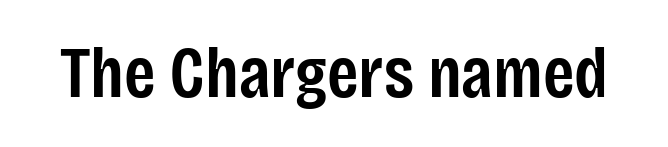
Vertical strokes here are truly vertical. Each letter keeps its own natural width here, so spacing adapts to shape. Weight: semibold (demi). Here the glyphs are tracked normally, forming tight word shapes. This rendering features lettering with no underline.
